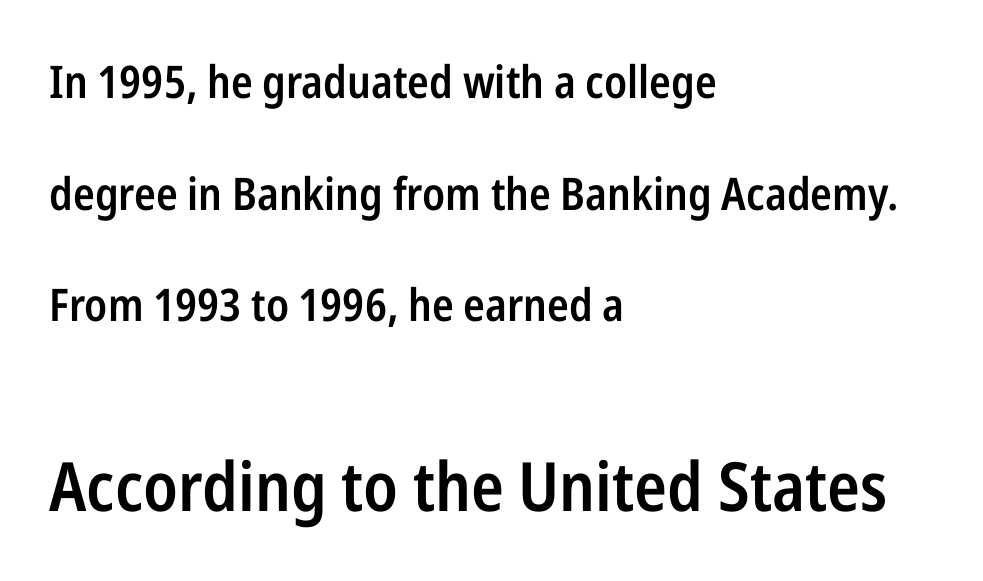
{"serif": "no", "italic": "no", "bold": "semi", "weight": "semibold", "width": "condensed", "stroke_contrast": "low", "x_height": "medium", "monospaced": "no", "underline": "no", "align": "left", "line_spacing": "loose", "line_spacing_ratio": 2.48, "letter_spacing": "normal", "letter_spacing_em": 0.0, "larger_block": "second", "size_ratio": 1.51, "glyph_px": 68}
